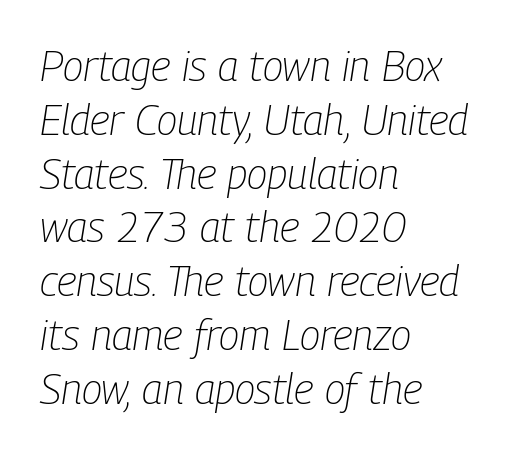
Q: Is the text bold? A: No.
Q: Is the text italic (slanted)? A: Yes, it leans right by about 9 degrees.
Q: Is the text underlined? A: No.
Q: How is the paragraph aligned? A: Left-aligned.
Q: Is the spacing between letters normal or unusually wide? A: Normal.
Q: Is the spacing between lines tight, normal or loose? A: Normal.
Q: Width (condensed, normal, or wide)? A: Condensed.
Q: Stroke contrast? A: Low.
Q: x-height? A: Medium.
Q: Monospaced? A: No.
